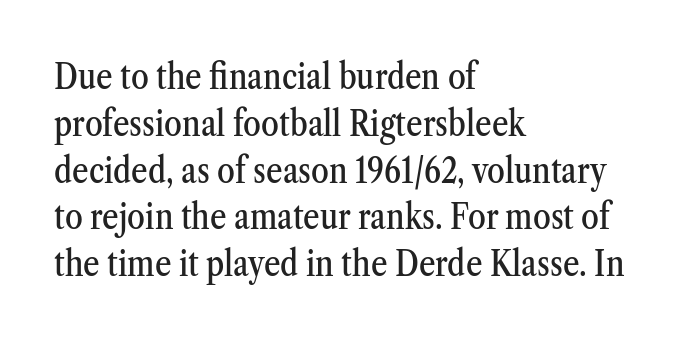
Each letter's strokes conclude with small projecting serifs. Nobody drew a line under any word here. These lines are rendered in a variable-pitch font. No extra tracking has been applied to these lines.
